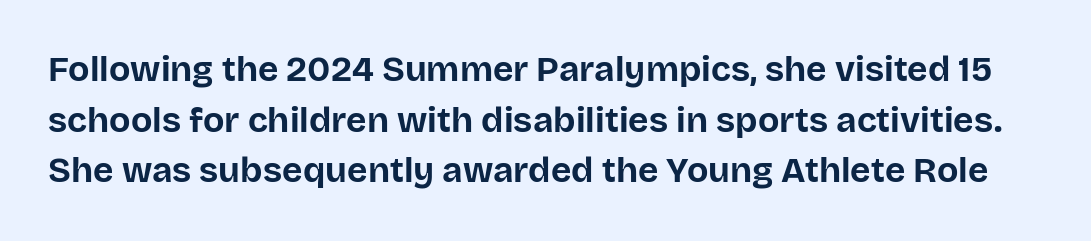
Default kerning and tracking; the words read as compact shapes. Unlike italic type, these characters show no tilt at all. The space directly below the letters is spotless. This rendering employs a face without finishing strokes, i.e., a sans-serif. Normally led — the rows are evenly, conventionally spaced. Heavy, bold letterforms.
